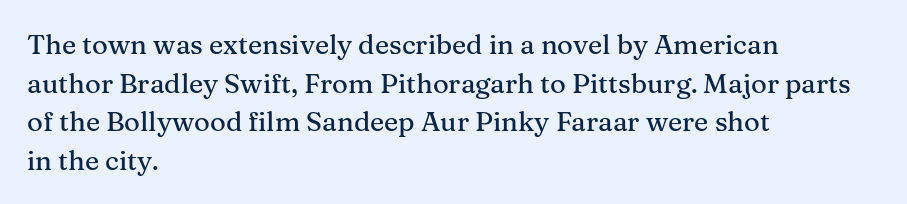
Tracking value appears to be zero — textbook default spacing. The font's upright variant was chosen for this text. Alignment: flush left. Rows of type keep a routine distance in the vertical direction. This rendering features lettering with no underline.
